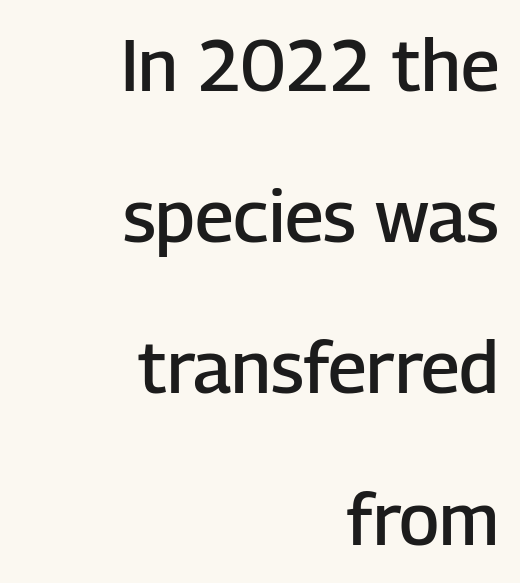
{"serif": "no", "italic": "no", "bold": "semi", "weight": "semibold", "width": "normal", "stroke_contrast": "low", "x_height": "medium", "monospaced": "no", "underline": "no", "align": "right", "line_spacing": "loose", "line_spacing_ratio": 2.1, "letter_spacing": "normal", "letter_spacing_em": 0.0, "glyph_px": 72}
